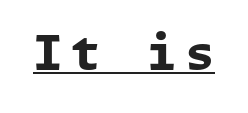
{"serif": "no", "italic": "no", "bold": "yes", "weight": "bold", "width": "normal", "stroke_contrast": "low", "x_height": "medium", "underline": "yes", "glyph_px": 48}
